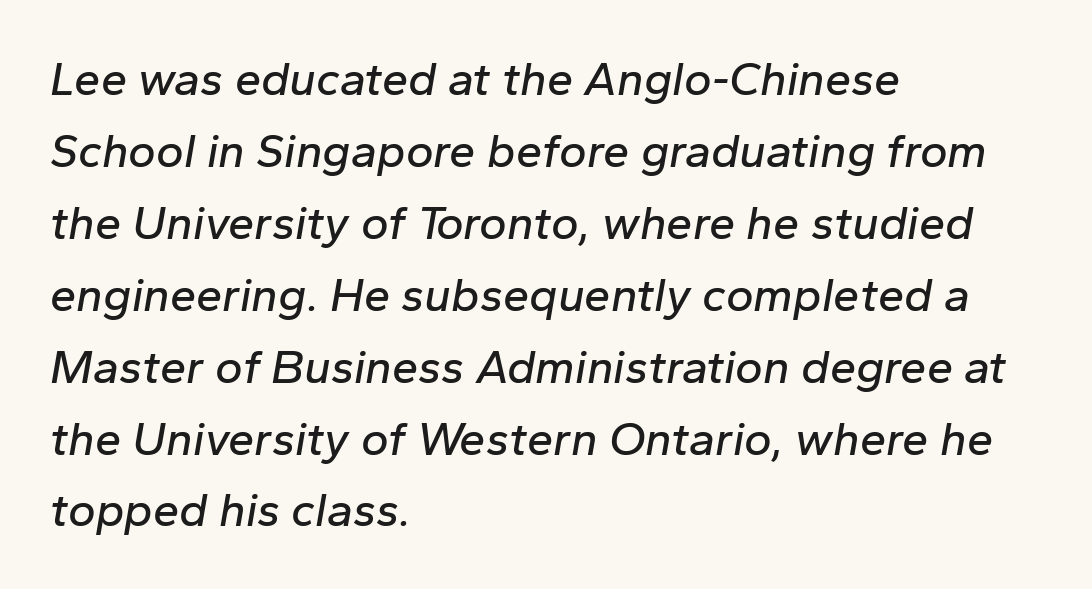
Q: Is the text italic (slanted)? A: Yes, it leans right by about 10 degrees.
Q: Is the text underlined? A: No.
Q: How is the paragraph aligned? A: Left-aligned.
Q: Is the spacing between letters normal or unusually wide? A: Normal.
Q: Is the spacing between lines tight, normal or loose? A: Normal.
Q: Width (condensed, normal, or wide)? A: Normal.
Q: Stroke contrast? A: Low.
Q: x-height? A: Medium.
Q: Monospaced? A: No.
